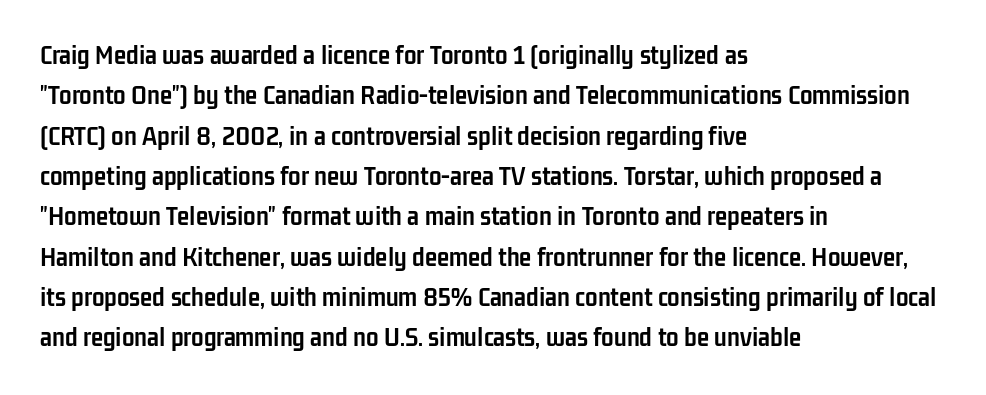
Q: Is the text bold? A: Yes.
Q: Is the text italic (slanted)? A: No, it is upright.
Q: Is the typeface a serif or a sans-serif typeface? A: Sans-serif.
Q: Is the text underlined? A: No.
Q: How is the paragraph aligned? A: Left-aligned.
Q: Is the spacing between letters normal or unusually wide? A: Normal.
Q: Is the spacing between lines tight, normal or loose? A: Normal.
Q: Width (condensed, normal, or wide)? A: Condensed.
Q: Stroke contrast? A: Low.
Q: x-height? A: Medium.
Q: Monospaced? A: No.
